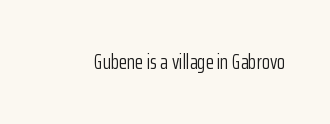
{"italic": "no", "bold": "no", "underline": "no", "letter_spacing": "normal", "letter_spacing_em": 0.0, "glyph_px": 21}
